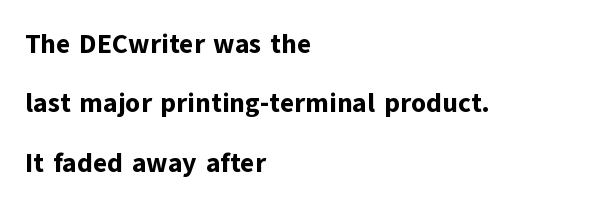
Glance below the letters and you will spot only blank space. Does the copy run flush right? No — it runs flush left. Observe the ordinary spacing: letters are neighbours, not strangers. The vertical gap from one line to the next is large. This sample uses an upright cut, with every glyph sitting square on the baseline.
